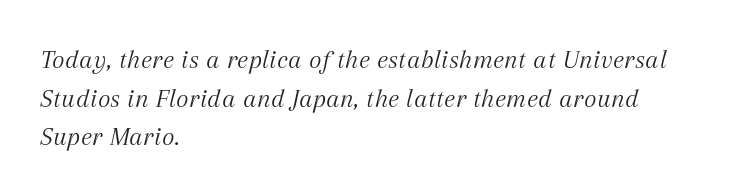
Q: Is the text bold? A: No.
Q: Is the text italic (slanted)? A: Yes, it leans right by about 12 degrees.
Q: Is the text underlined? A: No.
Q: How is the paragraph aligned? A: Left-aligned.
Q: Is the spacing between letters normal or unusually wide? A: Normal.
Q: Is the spacing between lines tight, normal or loose? A: Normal.
